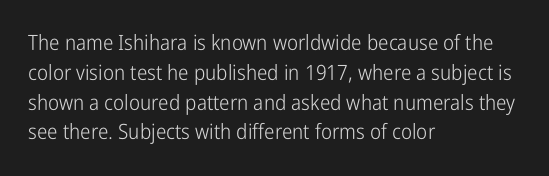
{"italic": "no", "bold": "no", "underline": "no", "align": "left", "line_spacing": "normal", "line_spacing_ratio": 1.42, "letter_spacing": "normal", "letter_spacing_em": 0.0, "glyph_px": 21}
